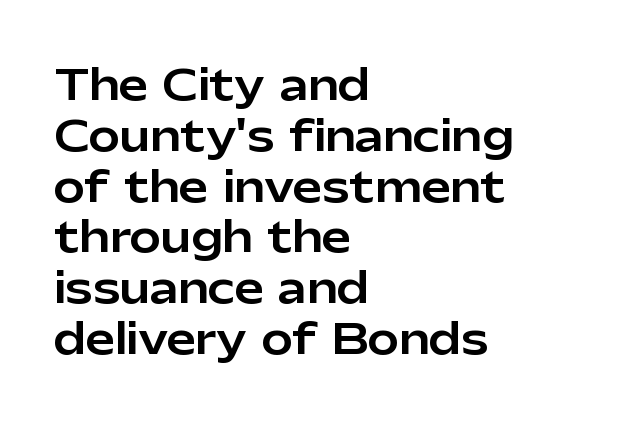
Q: Is the text italic (slanted)? A: No, it is upright.
Q: Is the typeface a serif or a sans-serif typeface? A: Sans-serif.
Q: Is the text underlined? A: No.
Q: How is the paragraph aligned? A: Left-aligned.
Q: Is the spacing between letters normal or unusually wide? A: Normal.
Q: Width (condensed, normal, or wide)? A: Normal.
Q: Stroke contrast? A: Low.
Q: x-height? A: Medium.
Q: Monospaced? A: No.
